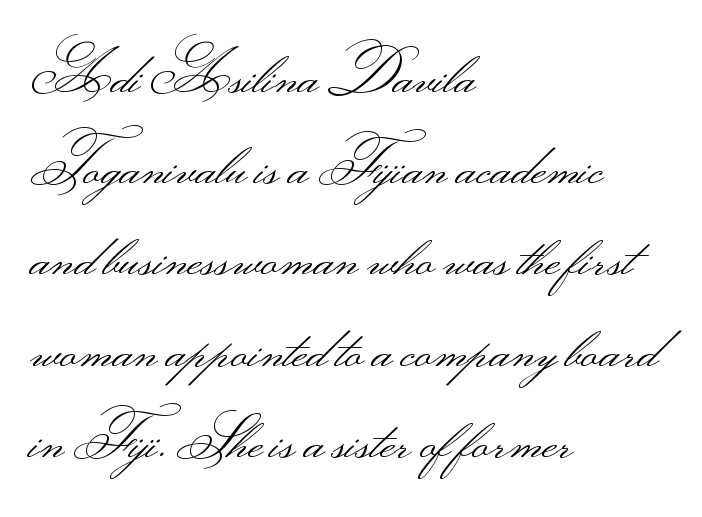
Q: Is the text bold? A: No.
Q: Is the text italic (slanted)? A: Yes.
Q: Is the typeface a serif or a sans-serif typeface? A: Sans-serif.
Q: Is the text underlined? A: No.
Q: How is the paragraph aligned? A: Left-aligned.
Q: Is the spacing between letters normal or unusually wide? A: Normal.
Q: Is the spacing between lines tight, normal or loose? A: Normal.
Q: Width (condensed, normal, or wide)? A: Wide.
Q: Stroke contrast? A: Medium.
Q: Monospaced? A: No.
